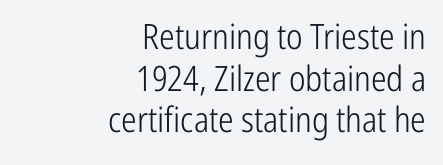
{"serif": "no", "italic": "no", "bold": "no", "weight": "light", "width": "condensed", "stroke_contrast": "low", "x_height": "medium", "monospaced": "no", "underline": "no", "align": "right", "line_spacing_ratio": 1.19, "letter_spacing": "normal", "letter_spacing_em": 0.0, "glyph_px": 35}
